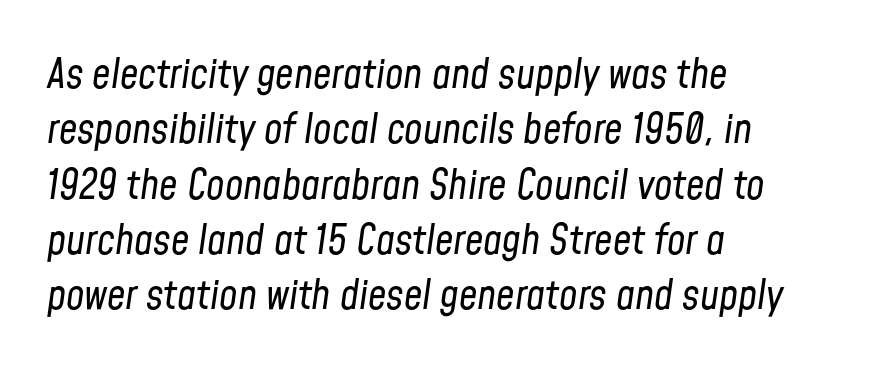
The image shows 41 px regular-weight, condensed type, italic (leaning right); set left-aligned, normal line spacing (1.35x), normal letter spacing, not underlined; low stroke contrast and a medium x-height.
